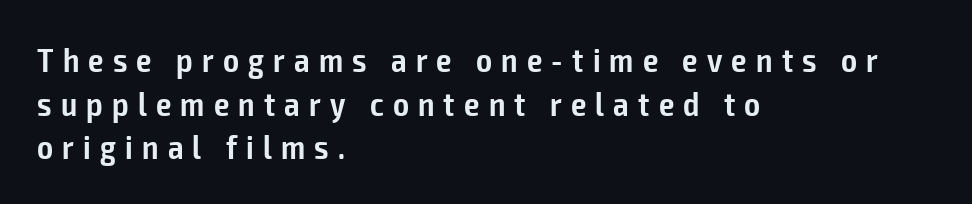
{"serif": "no", "italic": "no", "bold": "semi", "weight": "semibold", "width": "condensed", "stroke_contrast": "low", "x_height": "medium", "monospaced": "no", "underline": "no", "align": "left", "line_spacing": "normal", "line_spacing_ratio": 1.28, "letter_spacing": "wide", "letter_spacing_em": 0.27, "glyph_px": 34}
